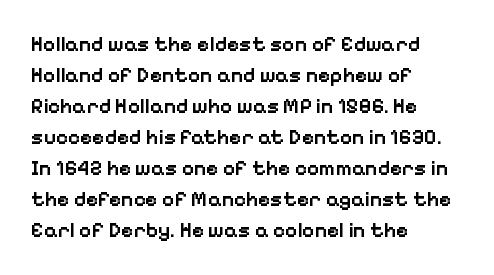
The image shows 21 px text type, upright; set left-aligned, normal line spacing (1.48x), normal letter spacing, not underlined.
